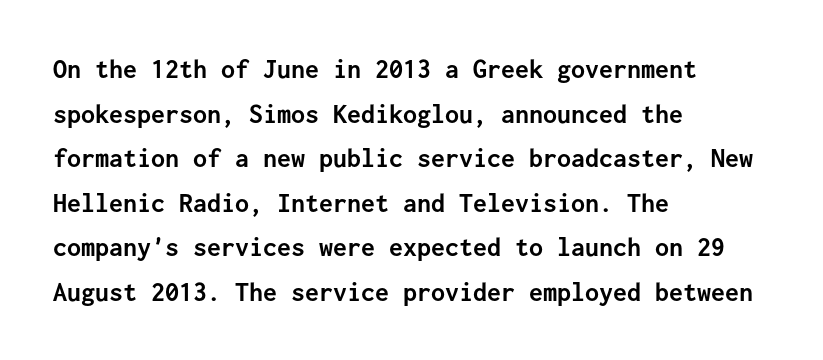
Q: Is the text bold? A: Yes.
Q: Is the text italic (slanted)? A: No, it is upright.
Q: Is the typeface a serif or a sans-serif typeface? A: Sans-serif.
Q: Is the text underlined? A: No.
Q: How is the paragraph aligned? A: Left-aligned.
Q: Is the spacing between letters normal or unusually wide? A: Normal.
Q: Is the spacing between lines tight, normal or loose? A: Normal.
Q: Width (condensed, normal, or wide)? A: Normal.
Q: Stroke contrast? A: Low.
Q: x-height? A: Medium.
Q: Monospaced? A: Yes.
